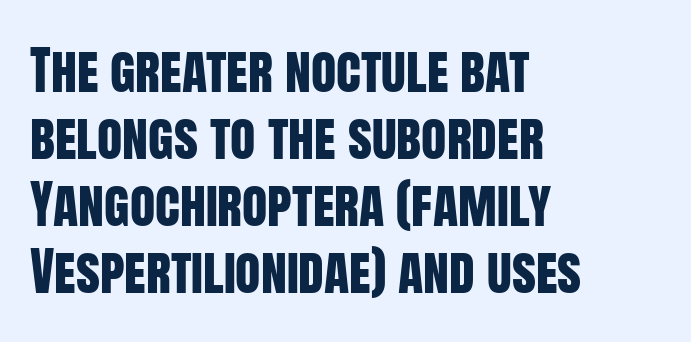
Q: Is the text italic (slanted)? A: No, it is upright.
Q: Is the typeface a serif or a sans-serif typeface? A: Sans-serif.
Q: Is the text underlined? A: No.
Q: How is the paragraph aligned? A: Left-aligned.
Q: Is the spacing between letters normal or unusually wide? A: Normal.
Q: Is the spacing between lines tight, normal or loose? A: Normal.
Q: Width (condensed, normal, or wide)? A: Condensed.
Q: Stroke contrast? A: Low.
Q: x-height? A: Large.
Q: Monospaced? A: No.
